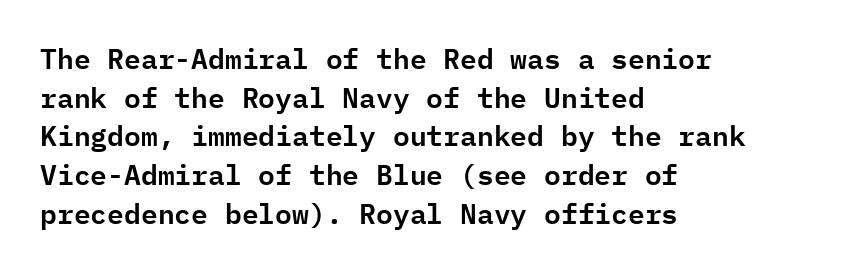
The typeface chosen for these lines omits serifs. Notice how the passage keeps a crisp vertical edge on the left only. The vertical gap from one line to the next is medium. The rendering uses typewriter-style spacing with identical character cells.
